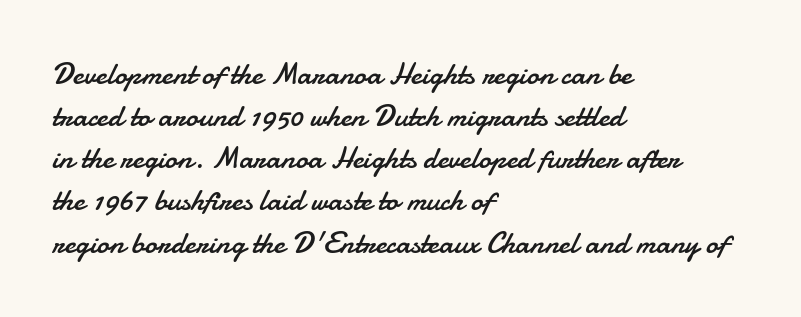
{"serif": "no", "bold": "no", "weight": "regular", "width": "normal", "stroke_contrast": "low", "x_height": "small", "monospaced": "no", "underline": "no", "align": "left", "line_spacing": "normal", "line_spacing_ratio": 1.36, "letter_spacing": "normal", "letter_spacing_em": 0.0, "glyph_px": 31}
